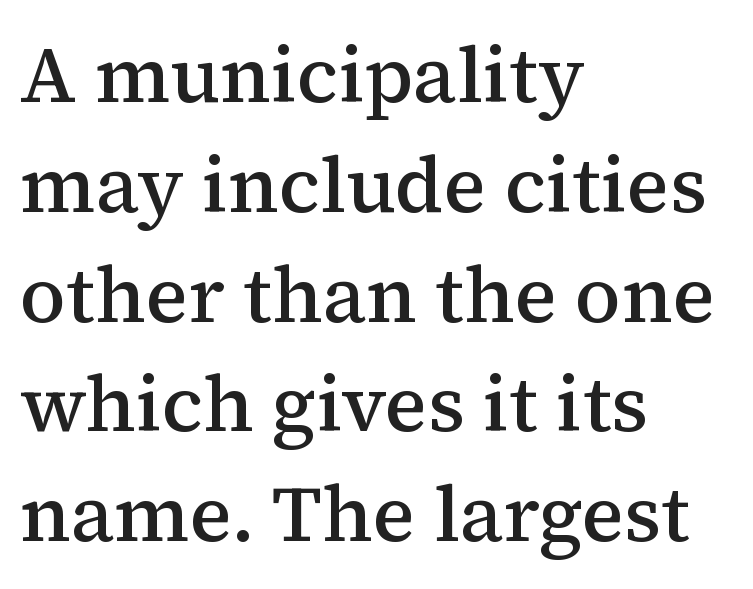
{"serif": "yes", "italic": "no", "bold": "semi", "weight": "semibold", "width": "normal", "stroke_contrast": "medium", "x_height": "medium", "monospaced": "no", "underline": "no", "align": "left", "line_spacing": "normal", "line_spacing_ratio": 1.39, "letter_spacing": "normal", "letter_spacing_em": 0.0, "glyph_px": 79}
